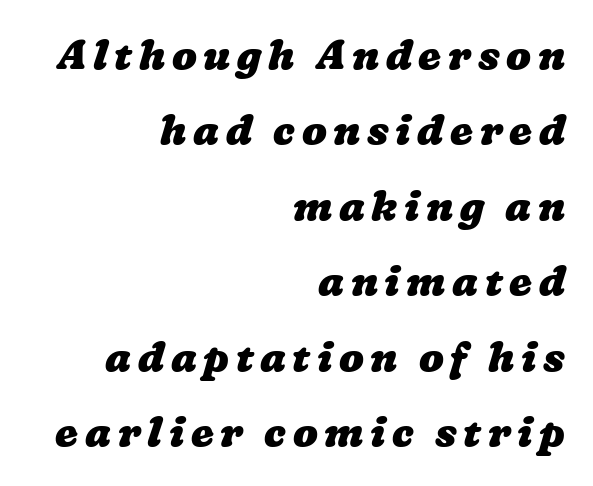
The words here are not underlined. Each glyph is drawn with heavy, bold strokes. The typesetter chose a ragged-left arrangement here. Is this a fixed-width face? No — the glyphs have proportional, varying widths.
